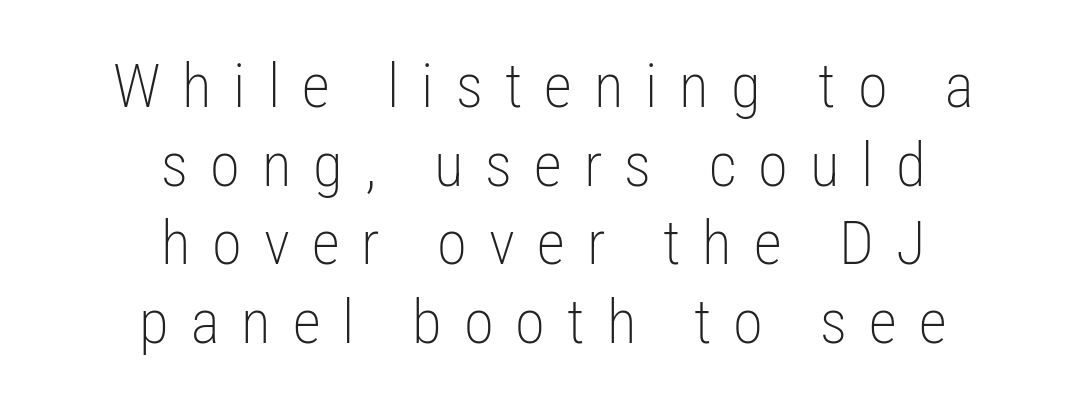
The image shows 61 px light, condensed sans-serif type, upright; set centered, normal line spacing (1.29x), unusually wide letter spacing (+0.36 em), not underlined; low stroke contrast and a medium x-height.
